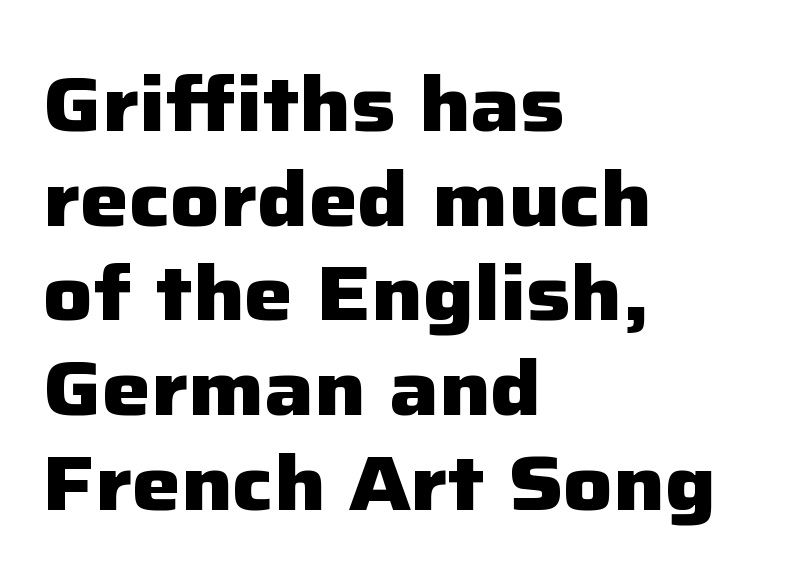
{"serif": "no", "italic": "no", "bold": "yes", "weight": "heavy", "width": "normal", "stroke_contrast": "low", "x_height": "medium", "monospaced": "no", "underline": "no", "align": "left", "line_spacing_ratio": 1.23, "letter_spacing": "normal", "letter_spacing_em": 0.0, "glyph_px": 77}
